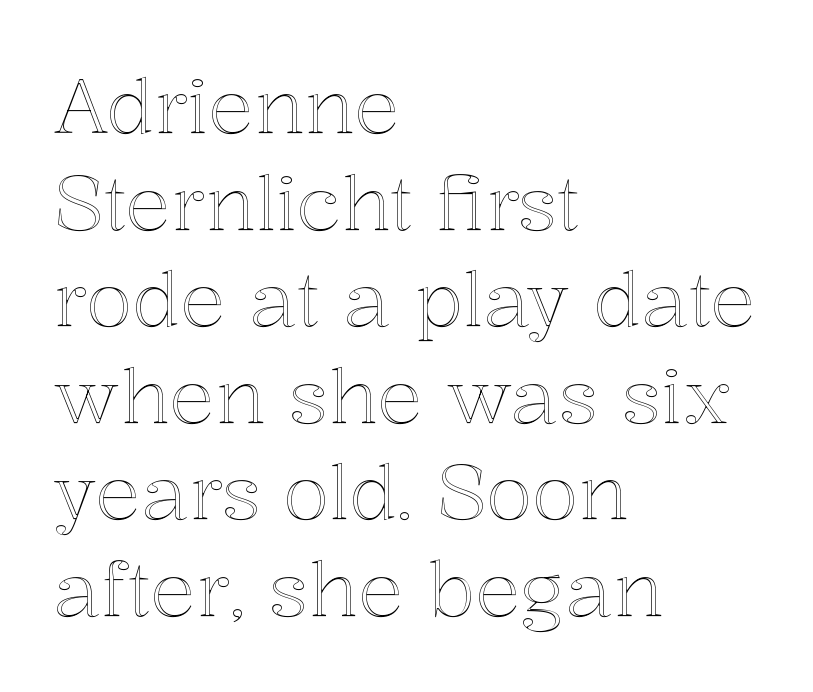
{"italic": "no", "width": "normal", "x_height": "medium", "monospaced": "no", "underline": "no", "align": "left", "line_spacing": "normal", "line_spacing_ratio": 1.27, "letter_spacing": "normal", "letter_spacing_em": 0.0, "glyph_px": 76}
